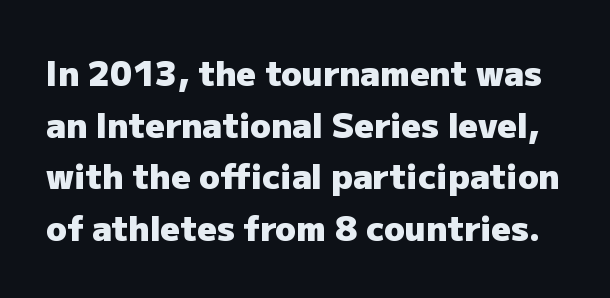
{"serif": "no", "italic": "no", "bold": "yes", "weight": "heavy", "width": "normal", "stroke_contrast": "low", "x_height": "medium", "monospaced": "no", "underline": "no", "line_spacing": "normal", "line_spacing_ratio": 1.52, "letter_spacing": "normal", "letter_spacing_em": 0.0, "glyph_px": 34}
